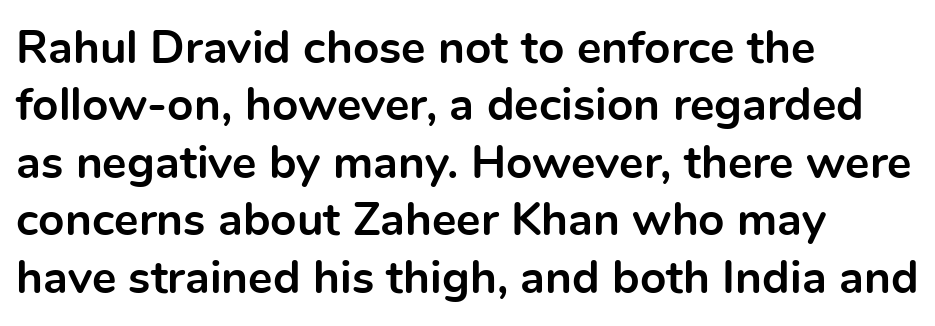
Q: Is the text bold? A: Yes.
Q: Is the text italic (slanted)? A: No, it is upright.
Q: Is the typeface a serif or a sans-serif typeface? A: Sans-serif.
Q: Is the text underlined? A: No.
Q: How is the paragraph aligned? A: Left-aligned.
Q: Is the spacing between letters normal or unusually wide? A: Normal.
Q: Is the spacing between lines tight, normal or loose? A: Normal.
Q: Width (condensed, normal, or wide)? A: Normal.
Q: x-height? A: Medium.
Q: Monospaced? A: No.
